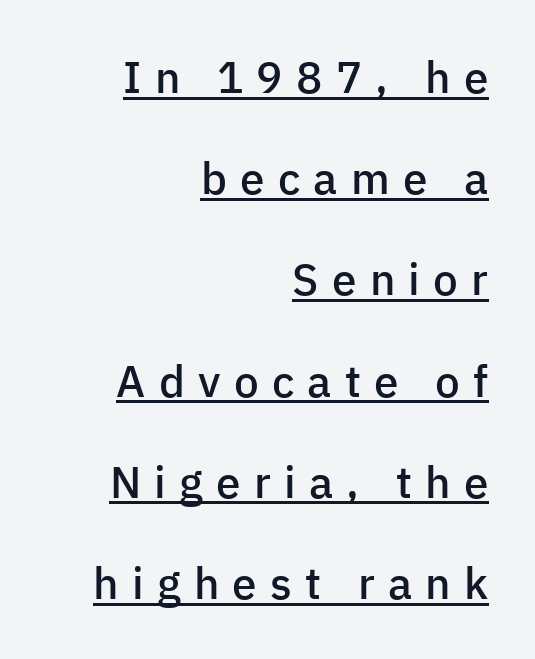
{"serif": "no", "italic": "no", "bold": "semi", "weight": "semibold", "width": "normal", "stroke_contrast": "low", "x_height": "medium", "monospaced": "no", "underline": "yes", "align": "right", "line_spacing": "loose", "line_spacing_ratio": 2.3, "letter_spacing": "wide", "letter_spacing_em": 0.3, "glyph_px": 44}
